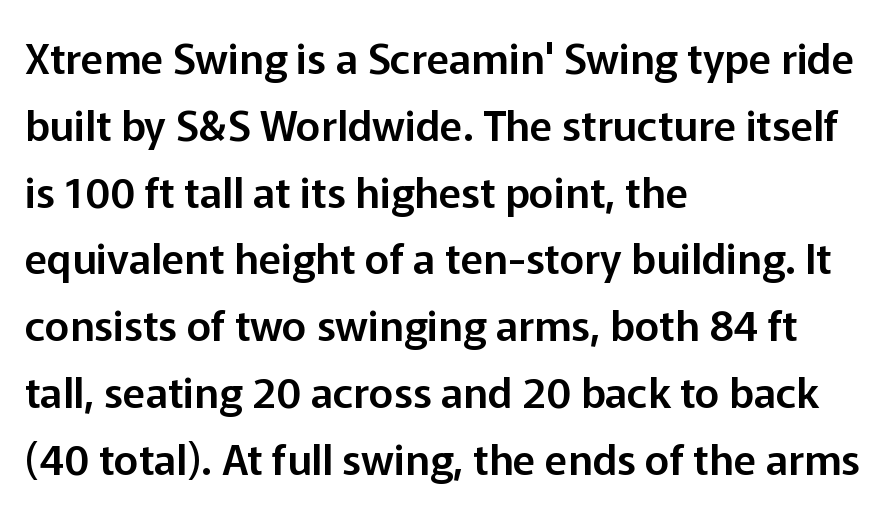
How would I describe the line gaps? Plain and ordinary. You can tell it's not italic because the verticals are truly vertical. The string is rendered with underlining switched off. The characters display no serif detailing; their extremities are plain. Short note: letters normally spaced. These lines are set flush left with a ragged right edge.
